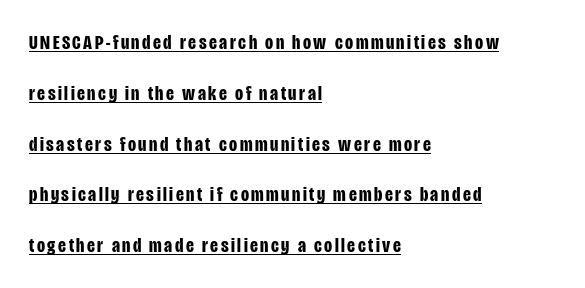
{"italic": "no", "bold": "yes", "underline": "yes", "align": "left", "line_spacing": "loose", "line_spacing_ratio": 2.42, "glyph_px": 21}
